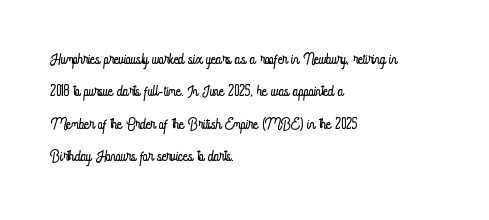
Words float on clear page, feet unadorned. Letters have the restrained weight of plain body copy at most. Horizontal alignment here is leftward, the default for most running prose. Whoever set this chose a conventional vertical rhythm.
